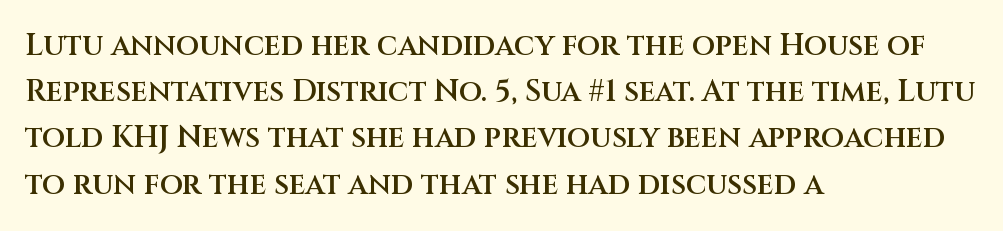
{"serif": "no", "italic": "no", "bold": "semi", "weight": "semibold", "width": "normal", "stroke_contrast": "medium", "x_height": "large", "monospaced": "no", "underline": "no", "align": "left", "line_spacing": "normal", "line_spacing_ratio": 1.54, "letter_spacing": "normal", "letter_spacing_em": 0.0, "glyph_px": 30}
